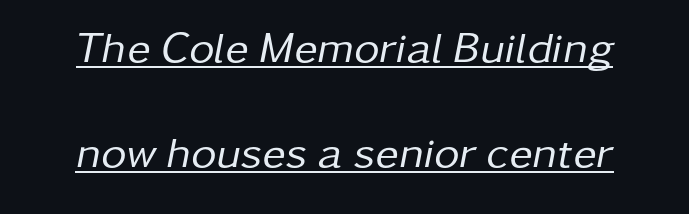
A typesetter would call this proportional, since set widths differ per character. Looks like someone drew a line under every word here. The whole block is typeset with a tilt. The strokes carry an ordinary text weight at most. Tracking here is standard; glyphs follow each other at the usual distance. Leading is clearly above the norm, producing a sparse column.
